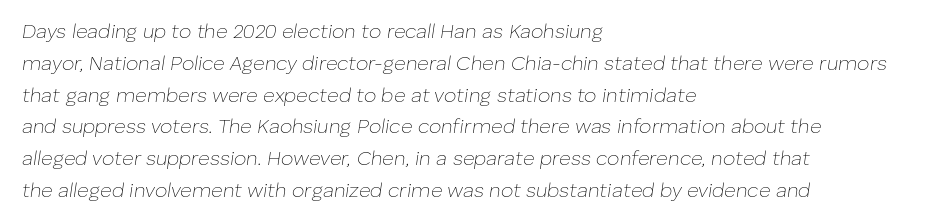
{"italic": "yes", "lean": "right", "slant_degrees": 8, "bold": "no", "underline": "no", "align": "left", "line_spacing": "normal", "line_spacing_ratio": 1.59, "letter_spacing": "normal", "letter_spacing_em": 0.0, "glyph_px": 20}
